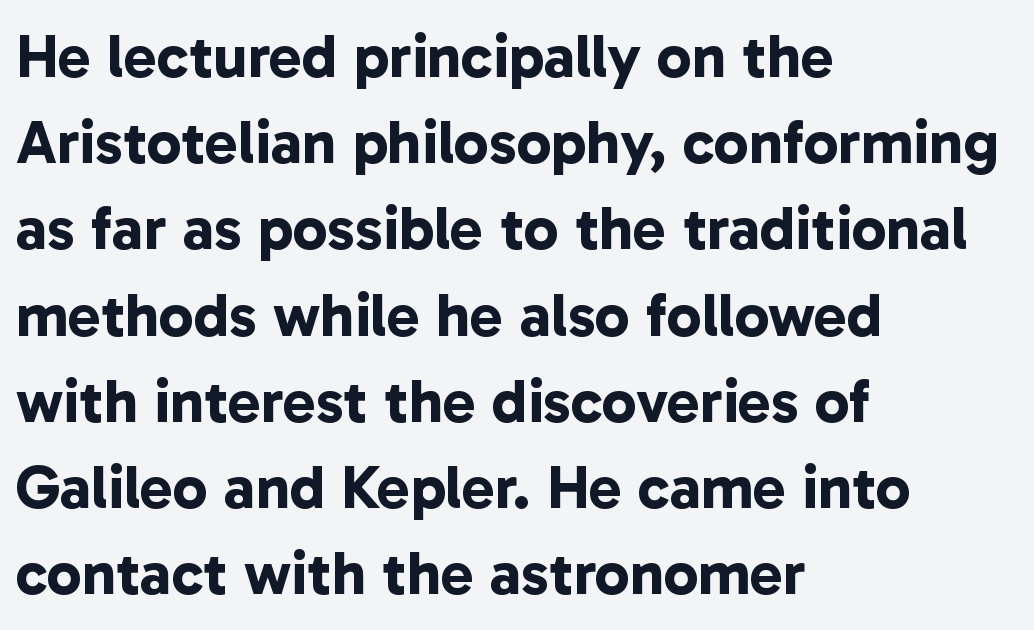
The image shows 62 px bold sans-serif type; set left-aligned, normal line spacing (1.39x), normal letter spacing, not underlined; low stroke contrast and a medium x-height.
